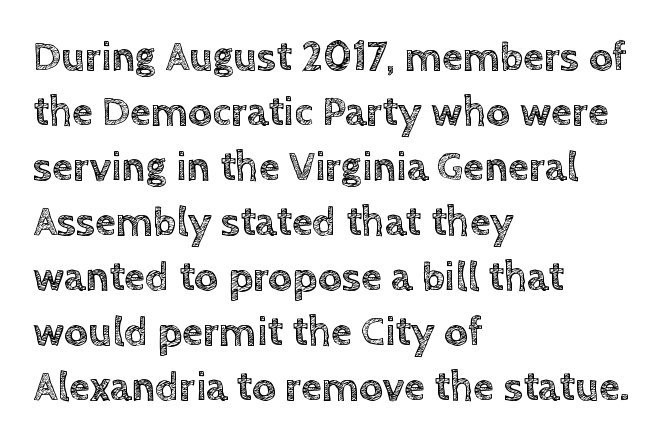
{"italic": "no", "width": "normal", "x_height": "large", "monospaced": "no", "underline": "no", "align": "left", "line_spacing": "normal", "line_spacing_ratio": 1.31, "letter_spacing": "normal", "letter_spacing_em": 0.0, "glyph_px": 42}
